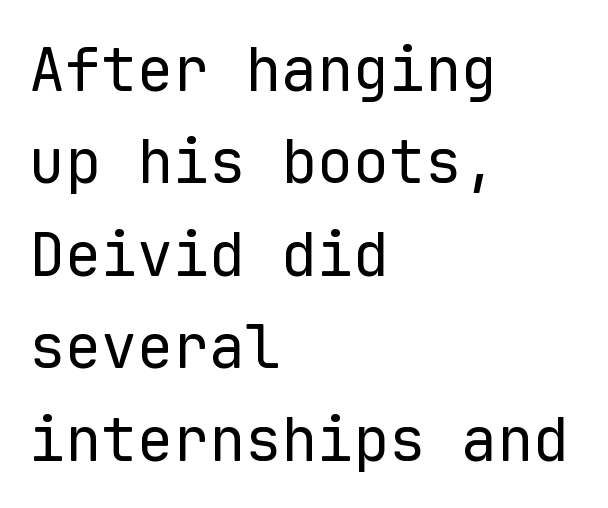
Note: no serifs on the glyphs. Type without underlining. Typeset ragged right — the left edge is the straight one. Ordinary non-slanted type is in use. Think of a typewriter: that constant character pitch is what you see here. Each word holds together tightly as a unit, with standard inter-letter gaps.
